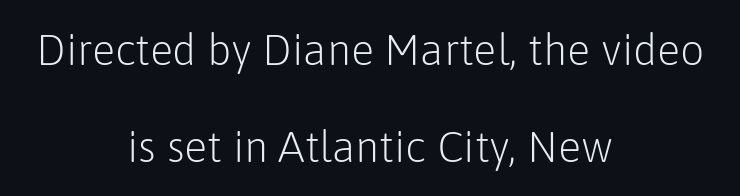
Here the designer chose a conventional face with non-uniform glyph widths. The type family on display is of the sans-serif kind. Stroke thickness stays within the range of a standard reading face or lighter. Horizontally, the lines are justified to the midpoint only. Leading is clearly above the norm, producing a sparse column.
